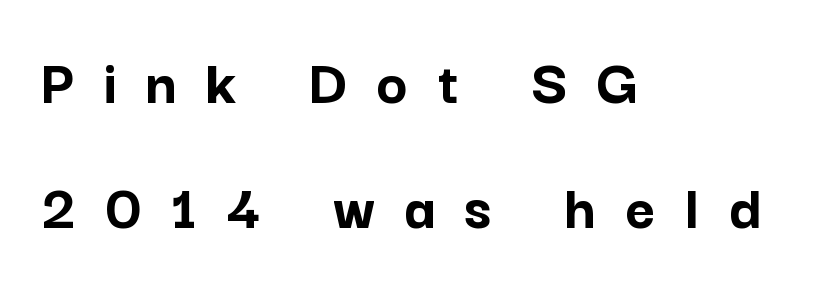
Q: Is the text bold? A: Yes.
Q: Is the text italic (slanted)? A: No, it is upright.
Q: Is the typeface a serif or a sans-serif typeface? A: Sans-serif.
Q: Is the text underlined? A: No.
Q: How is the paragraph aligned? A: Left-aligned.
Q: Is the spacing between letters normal or unusually wide? A: Unusually wide.
Q: Is the spacing between lines tight, normal or loose? A: Loose.
Q: Width (condensed, normal, or wide)? A: Normal.
Q: Stroke contrast? A: Low.
Q: x-height? A: Medium.
Q: Monospaced? A: No.
